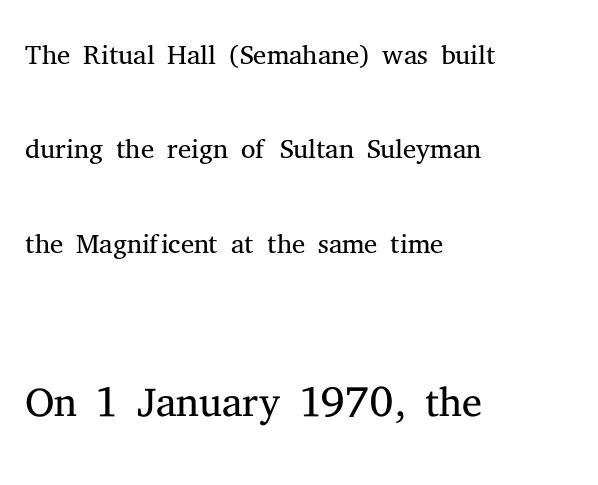
A typesetter would call this proportional, since set widths differ per character. No heavy texture on the line: the type isn't bold. The leading is generous, giving the passage an open texture. Look at the tracking — it's just the regular setting, nothing added. Glance below the letters and you will spot only blank space. Line beginnings align vertically; line endings do not.
